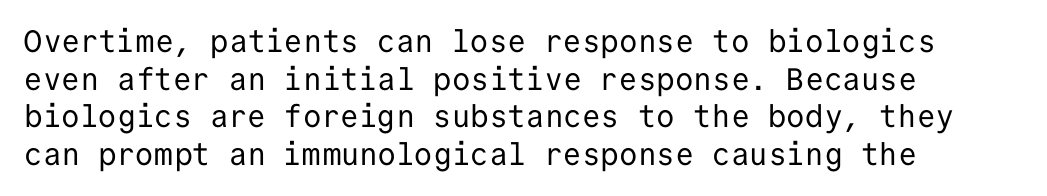
Caption: multi-line text, flush left, ragged right. Beneath every word, the page is bare. Default kerning and tracking; the words read as compact shapes. Type style note: lacks serifs. You can tell it's not italic because the verticals are truly vertical. Counters stay open thanks to moderate or lighter strokes.
